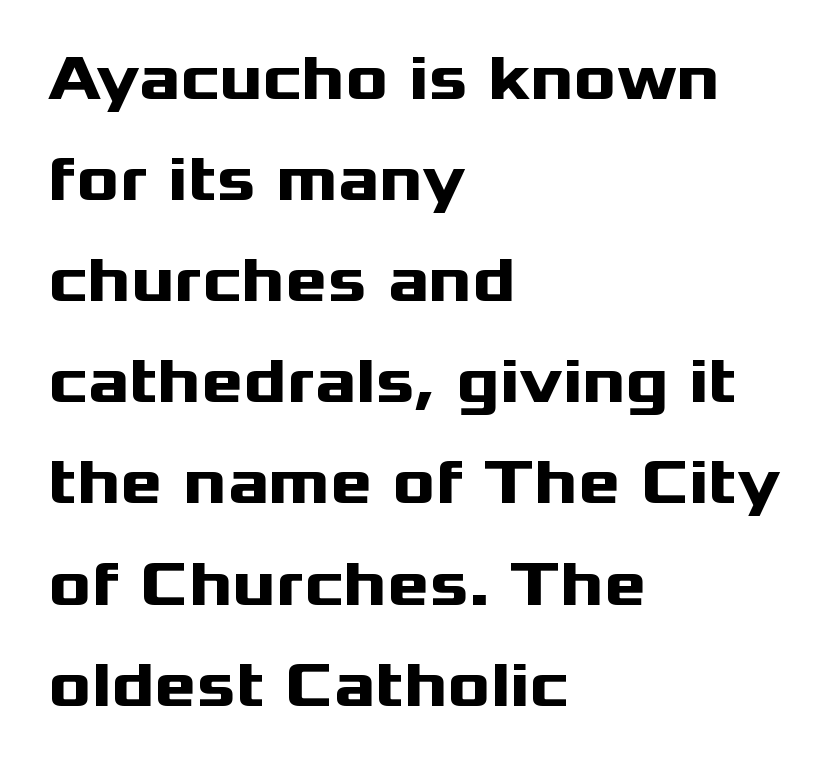
Standard letterfit; no display-style spreading of the glyphs. The lettering holds an erect, upright posture throughout. Regarding leading, the lines here are spaced in the standard way. Each letter's strokes conclude bluntly, with no projecting serifs.
